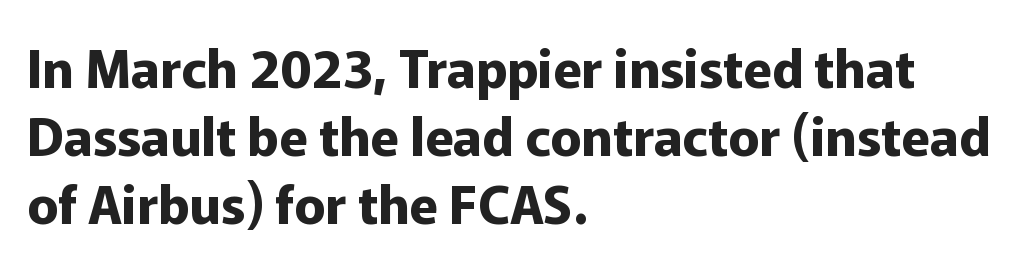
Is the letter spacing exaggerated? No — it looks like the ordinary default. The space directly below the letters is spotless. This is the regular roman posture of the typeface. How would I describe the line gaps? Plain and ordinary. The letters advance in unequal steps, a hallmark of proportional type.
